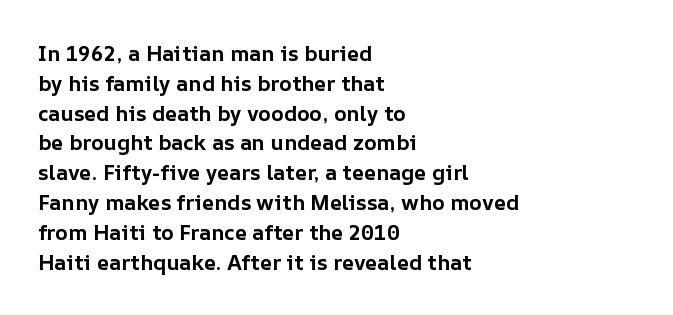
Q: Is the text bold? A: Yes.
Q: Is the text italic (slanted)? A: No, it is upright.
Q: Is the text underlined? A: No.
Q: How is the paragraph aligned? A: Left-aligned.
Q: Is the spacing between letters normal or unusually wide? A: Normal.
Q: Is the spacing between lines tight, normal or loose? A: Normal.
